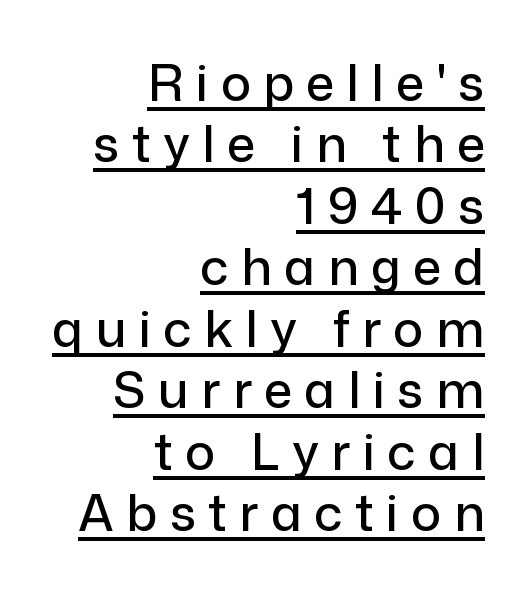
{"serif": "no", "italic": "no", "width": "normal", "stroke_contrast": "low", "x_height": "medium", "monospaced": "no", "underline": "yes", "align": "right", "line_spacing_ratio": 1.23, "letter_spacing": "wide", "letter_spacing_em": 0.25, "glyph_px": 50}
